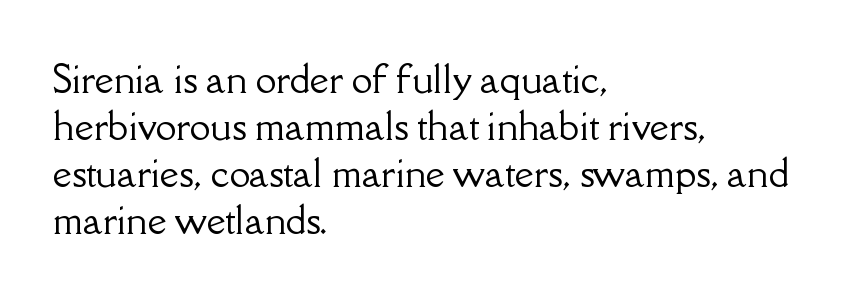
The image shows 37 px serif type, upright; set left-aligned, normal line spacing (1.27x), normal letter spacing, not underlined; low stroke contrast and a small x-height.
